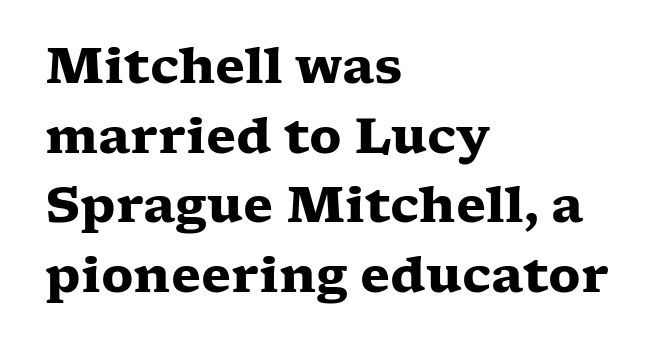
The image shows 49 px heavy, wide serif type, upright; set left-aligned, normal line spacing (1.42x), normal letter spacing, not underlined; low stroke contrast and a medium x-height.
